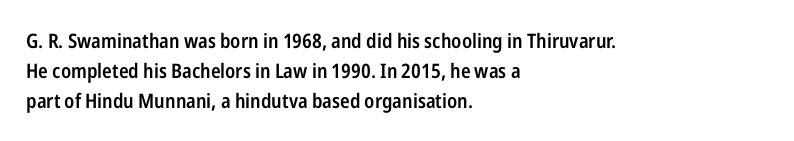
{"italic": "no", "bold": "semi", "underline": "no", "align": "left", "line_spacing": "normal", "line_spacing_ratio": 1.51, "letter_spacing": "normal", "letter_spacing_em": 0.0, "glyph_px": 20}
